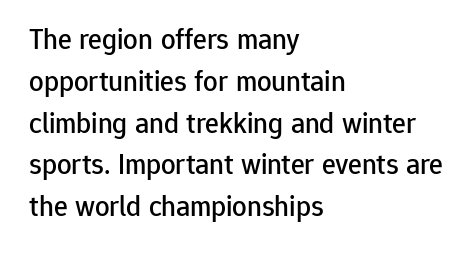
Bare-footed words on every line. You can tell from the bare stems that sans-serif type was used. The type sits square on the baseline with zero lean. You could not count columns in this text — the font is proportionally spaced.
